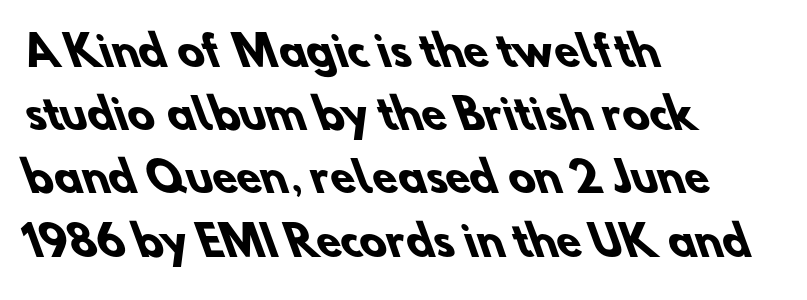
The image shows 40 px heavy sans-serif type; set left-aligned, normal line spacing (1.58x), normal letter spacing, not underlined; low stroke contrast and a small x-height.
